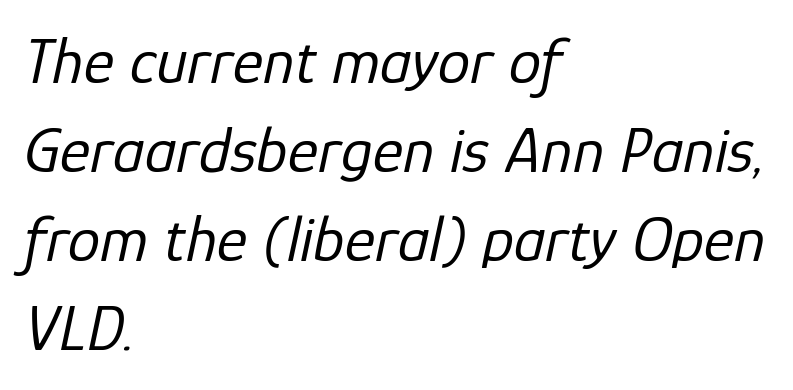
{"italic": "yes", "lean": "right", "slant_degrees": 12, "bold": "no", "weight": "regular", "width": "normal", "stroke_contrast": "low", "x_height": "medium", "monospaced": "no", "underline": "no", "align": "left", "line_spacing": "normal", "line_spacing_ratio": 1.37, "letter_spacing": "normal", "letter_spacing_em": 0.0, "glyph_px": 65}
